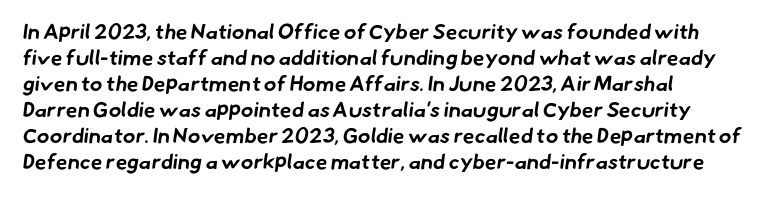
{"bold": "yes", "underline": "no", "align": "left", "line_spacing_ratio": 1.24, "letter_spacing": "normal", "letter_spacing_em": 0.0, "glyph_px": 21}
